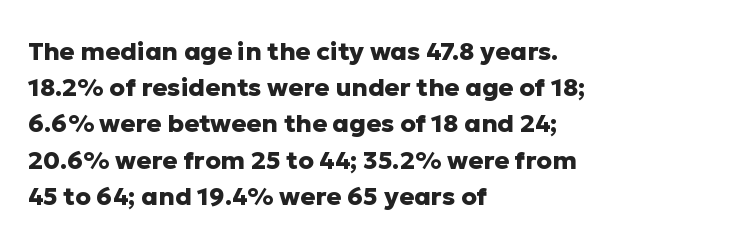
Typesetter's note: full bold, strokes at maximum text heaviness. Rendered with straight, roman letterforms. The line-height multiplier appears to be the usual default. Words appear dense and cohesive because spacing is normal. A student would call this left alignment; a typographer would say flush left, rag right. The baseline area is clear.
